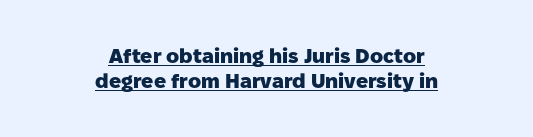
Q: Is the text bold? A: Yes.
Q: Is the text italic (slanted)? A: No, it is upright.
Q: Is the text underlined? A: Yes.
Q: How is the paragraph aligned? A: Centered.
Q: Is the spacing between letters normal or unusually wide? A: Normal.
